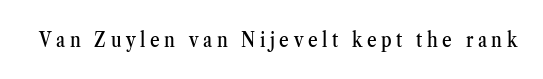
Q: Is the text italic (slanted)? A: No, it is upright.
Q: Is the text underlined? A: No.
Q: Is the spacing between letters normal or unusually wide? A: Unusually wide.
